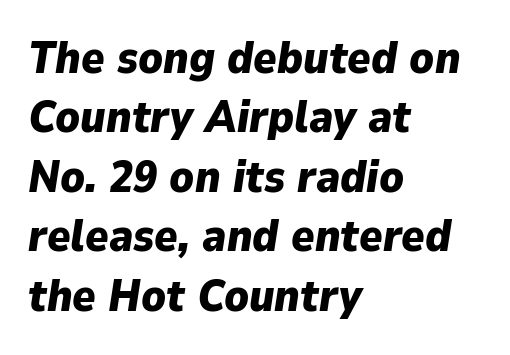
Q: Is the text bold? A: Yes.
Q: Is the text italic (slanted)? A: Yes, it leans right by about 9 degrees.
Q: Is the text underlined? A: No.
Q: How is the paragraph aligned? A: Left-aligned.
Q: Is the spacing between letters normal or unusually wide? A: Normal.
Q: Is the spacing between lines tight, normal or loose? A: Normal.
Q: Width (condensed, normal, or wide)? A: Normal.
Q: Stroke contrast? A: Low.
Q: x-height? A: Medium.
Q: Monospaced? A: No.
